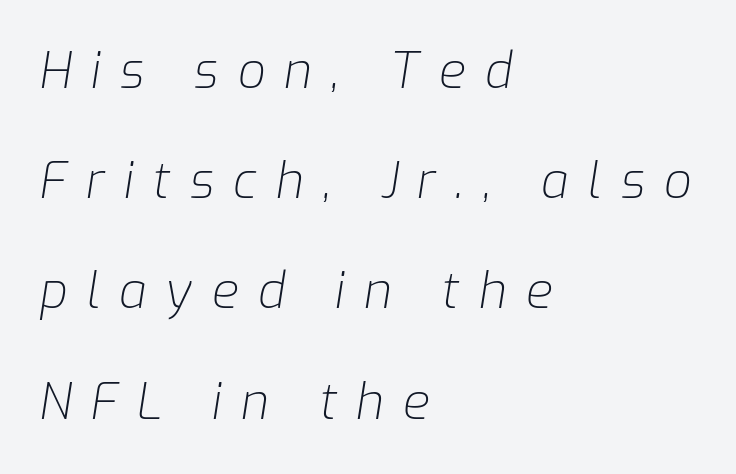
{"italic": "yes", "lean": "right", "slant_degrees": 9, "bold": "no", "weight": "light", "width": "normal", "stroke_contrast": "low", "x_height": "medium", "monospaced": "no", "underline": "no", "align": "left", "line_spacing": "loose", "line_spacing_ratio": 2.25, "letter_spacing": "wide", "letter_spacing_em": 0.39, "glyph_px": 49}
